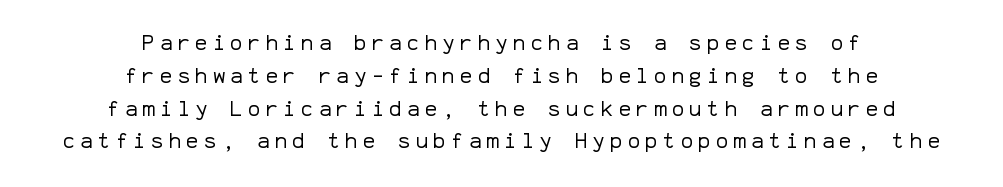
The image shows 21 px text type, upright; set centered, normal line spacing (1.56x), unusually wide letter spacing (+0.24 em), not underlined.
